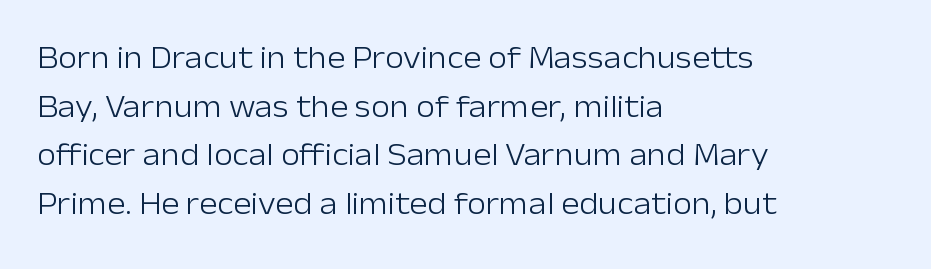
The image shows 31 px light sans-serif type, upright; set left-aligned, normal line spacing (1.57x), normal letter spacing, not underlined; low stroke contrast and a medium x-height.
